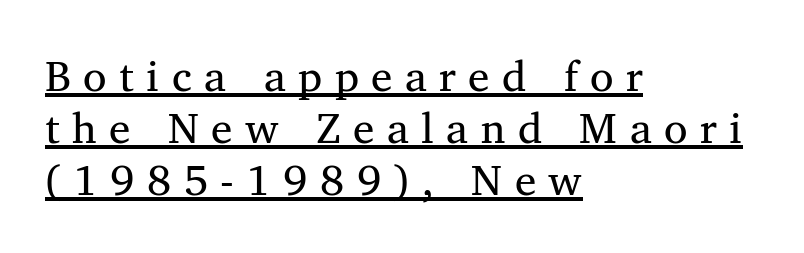
Q: Is the text bold? A: No.
Q: Is the text italic (slanted)? A: No, it is upright.
Q: Is the typeface a serif or a sans-serif typeface? A: Serif.
Q: Is the text underlined? A: Yes.
Q: How is the paragraph aligned? A: Left-aligned.
Q: Is the spacing between letters normal or unusually wide? A: Unusually wide.
Q: Width (condensed, normal, or wide)? A: Normal.
Q: Stroke contrast? A: Medium.
Q: x-height? A: Medium.
Q: Monospaced? A: No.
